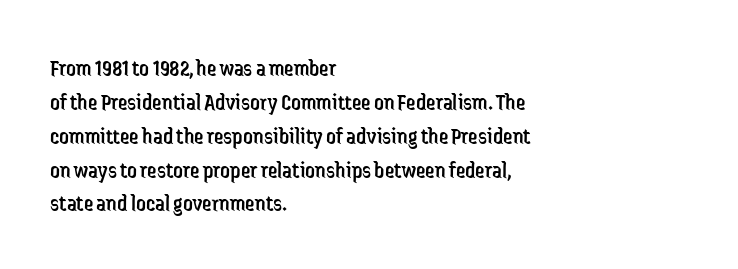
Q: Is the text bold? A: No.
Q: Is the text italic (slanted)? A: No, it is upright.
Q: Is the text underlined? A: No.
Q: How is the paragraph aligned? A: Left-aligned.
Q: Is the spacing between letters normal or unusually wide? A: Normal.
Q: Is the spacing between lines tight, normal or loose? A: Normal.
